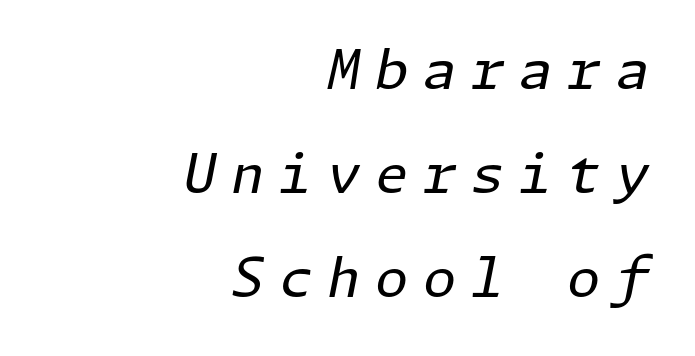
Q: Is the text bold? A: No.
Q: Is the text italic (slanted)? A: Yes, it leans right by about 11 degrees.
Q: Is the text underlined? A: No.
Q: How is the paragraph aligned? A: Right-aligned.
Q: Is the spacing between letters normal or unusually wide? A: Unusually wide.
Q: Is the spacing between lines tight, normal or loose? A: Loose.
Q: Width (condensed, normal, or wide)? A: Normal.
Q: Stroke contrast? A: Low.
Q: x-height? A: Medium.
